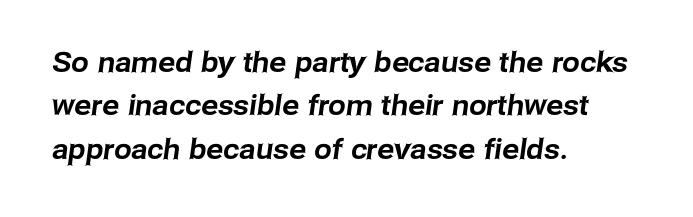
How would I describe the line gaps? Plain and ordinary. Caption: multi-line text, flush left, ragged right. The face used here is a sans, in the tradition of grotesques and geometrics. Each row of text sits above clean, open space. Do the characters align in a grid? No, the font is proportional. Students, note that the glyphs here touch the page at normal intervals.
